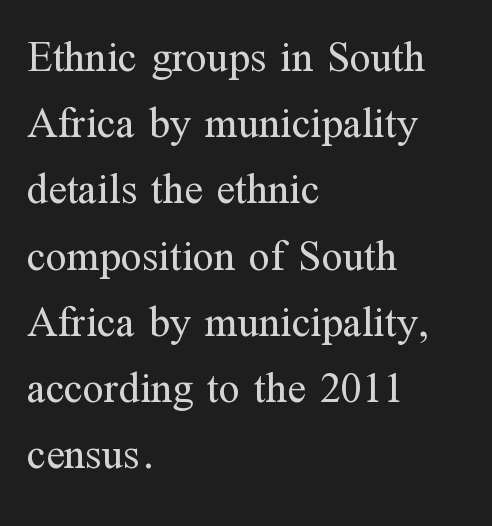
The image shows 43 px regular-weight serif type, upright; set left-aligned, normal line spacing (1.54x), normal letter spacing, not underlined; medium stroke contrast and a medium x-height.
